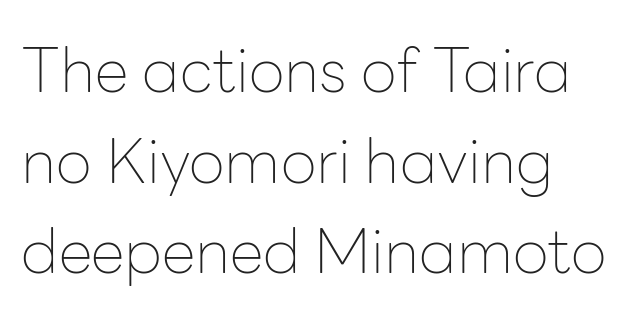
The image shows 62 px thin sans-serif type, upright; set normal line spacing (1.46x), normal letter spacing, not underlined; low stroke contrast and a medium x-height.
